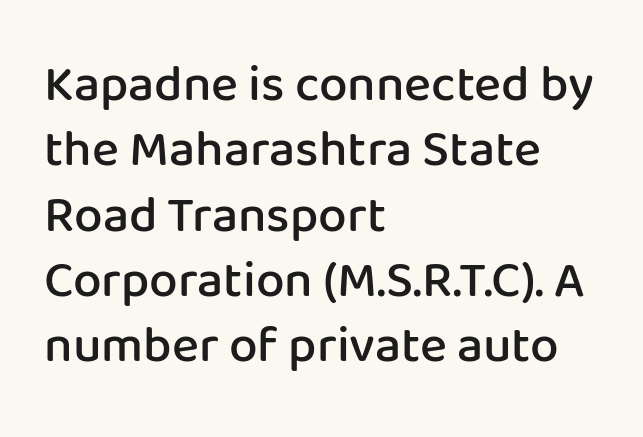
The type is set solid horizontally, with unmodified tracking. The space beneath each line is pristine and unruled. Every stem runs plumb, perpendicular to the baseline. Type style note: lacks serifs. Evenly set lines give the paragraph a standard silhouette. The sample has been set in demibold, a notch under bold.
